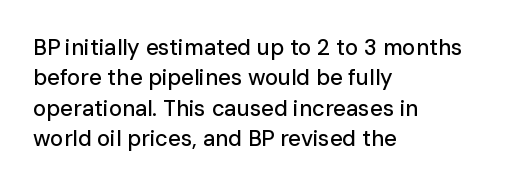
{"italic": "no", "underline": "no", "align": "left", "line_spacing": "normal", "line_spacing_ratio": 1.38, "letter_spacing": "normal", "letter_spacing_em": 0.0, "glyph_px": 22}
